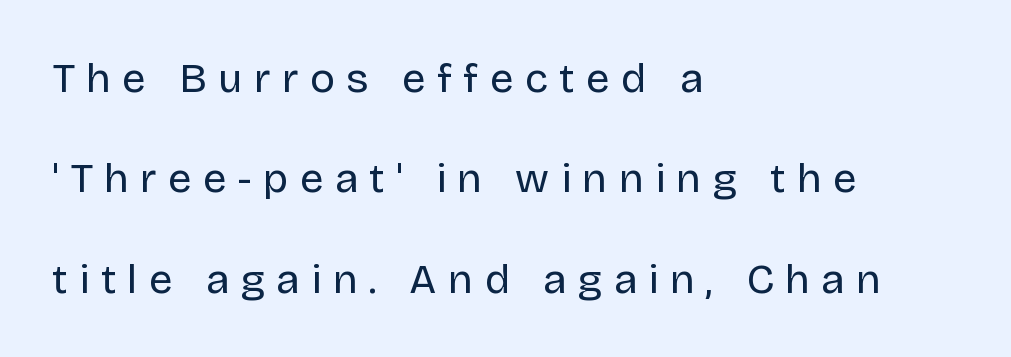
Plain, unruled lines of type. The characters display no serif detailing; their extremities are plain. Caption: multi-line text, flush left, ragged right. Spacing between characters has been opened up far beyond the box default.
